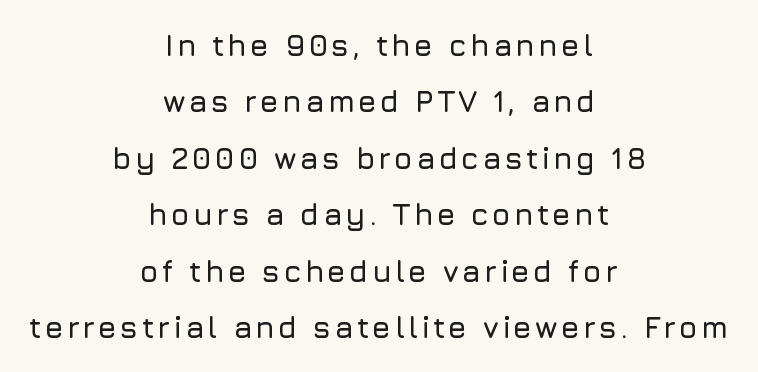
Q: Is the text italic (slanted)? A: No, it is upright.
Q: Is the typeface a serif or a sans-serif typeface? A: Sans-serif.
Q: Is the text underlined? A: No.
Q: How is the paragraph aligned? A: Centered.
Q: Width (condensed, normal, or wide)? A: Normal.
Q: Stroke contrast? A: Low.
Q: x-height? A: Medium.
Q: Monospaced? A: No.
